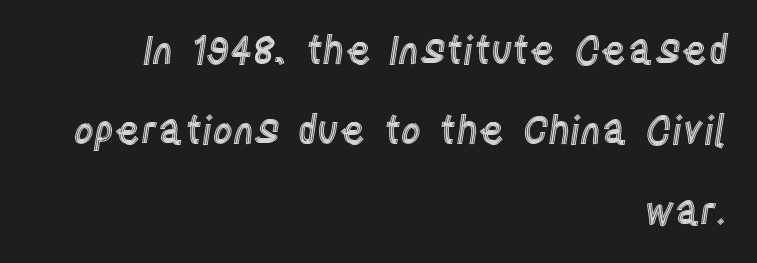
Q: Is the text italic (slanted)? A: Yes.
Q: Is the text underlined? A: No.
Q: How is the paragraph aligned? A: Right-aligned.
Q: Is the spacing between letters normal or unusually wide? A: Normal.
Q: Is the spacing between lines tight, normal or loose? A: Loose.
Q: Width (condensed, normal, or wide)? A: Condensed.
Q: x-height? A: Large.
Q: Monospaced? A: No.
